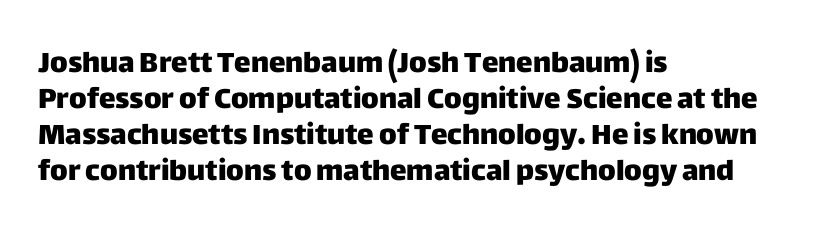
These words are printed bold, with thick strokes throughout. Is the block centered? No — it sits flush against the left margin. The area under the type is left untouched. The rendering shows plain stroke endings on the letterforms — a sans-serif design. A typesetter would call this leading conventional body-copy spacing. Short note: letters normally spaced.
